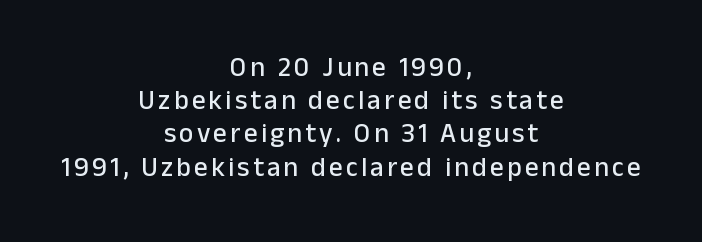
The image shows 27 px text type, upright; set centered, line spacing 1.23x, not underlined.
